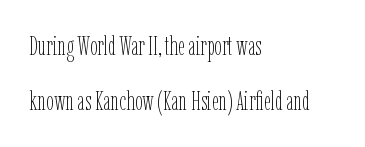
The image shows 27 px text type, upright; set left-aligned, loose line spacing (2.05x), normal letter spacing, not underlined.
